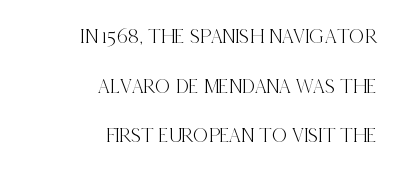
You can tell it's not italic because the verticals are truly vertical. In CSS terms this would be text-align: right. In terms of leading, this rendering errs on the spacious side. The glyphs are unaccompanied by any horizontal stroke below them.
